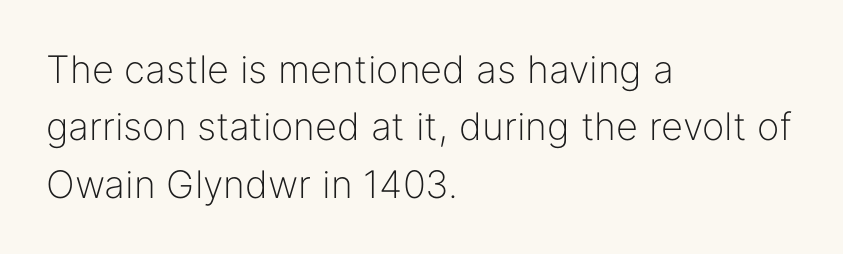
{"serif": "no", "italic": "no", "bold": "no", "weight": "light", "width": "normal", "stroke_contrast": "low", "x_height": "medium", "monospaced": "no", "underline": "no", "align": "left", "line_spacing": "normal", "line_spacing_ratio": 1.51, "letter_spacing": "normal", "letter_spacing_em": 0.0, "glyph_px": 38}
